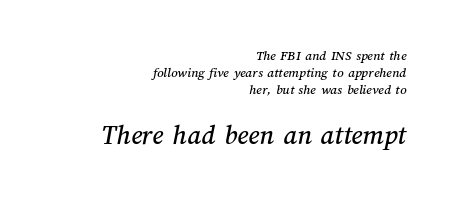
Q: Is the text underlined? A: No.
Q: How is the paragraph aligned? A: Right-aligned.
Q: Is the spacing between letters normal or unusually wide? A: Normal.
Q: Which block of text is set in a larger size, the first (top) or the second (bottom)? A: The second (bottom) one.
Q: Width (condensed, normal, or wide)? A: Normal.
Q: Stroke contrast? A: Medium.
Q: x-height? A: Medium.
Q: Monospaced? A: No.
